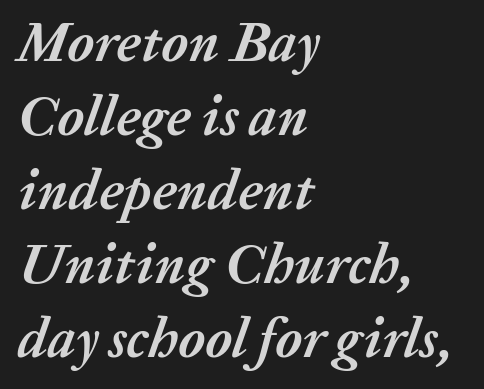
{"italic": "yes", "lean": "right", "slant_degrees": 20, "bold": "yes", "weight": "semibold", "width": "normal", "stroke_contrast": "medium", "x_height": "medium", "monospaced": "no", "underline": "no", "align": "left", "line_spacing": "normal", "line_spacing_ratio": 1.32, "letter_spacing": "normal", "letter_spacing_em": 0.0, "glyph_px": 56}
